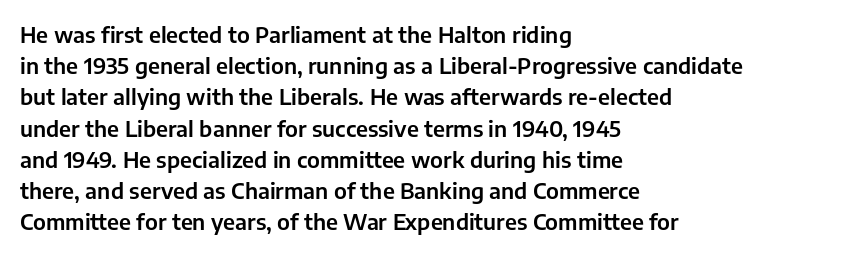
Q: Is the text italic (slanted)? A: No, it is upright.
Q: Is the text underlined? A: No.
Q: How is the paragraph aligned? A: Left-aligned.
Q: Is the spacing between letters normal or unusually wide? A: Normal.
Q: Is the spacing between lines tight, normal or loose? A: Normal.
